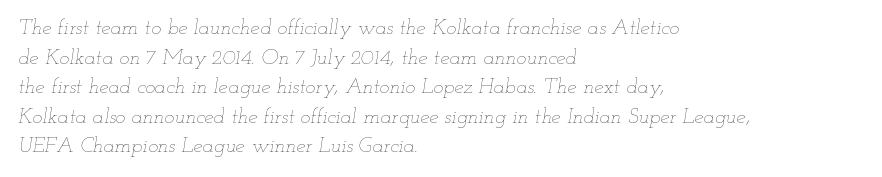
{"italic": "yes", "lean": "right", "slant_degrees": 12, "bold": "no", "underline": "no", "align": "left", "line_spacing": "normal", "line_spacing_ratio": 1.41, "letter_spacing": "normal", "letter_spacing_em": 0.0, "glyph_px": 21}
